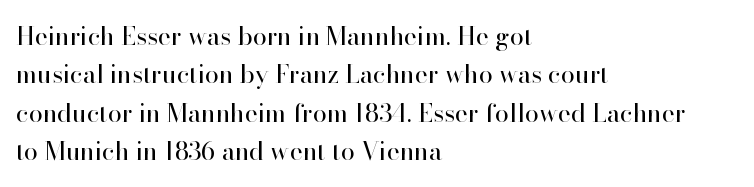
{"italic": "no", "bold": "no", "underline": "no", "align": "left", "line_spacing": "normal", "line_spacing_ratio": 1.54, "letter_spacing": "normal", "letter_spacing_em": 0.0, "glyph_px": 25}
